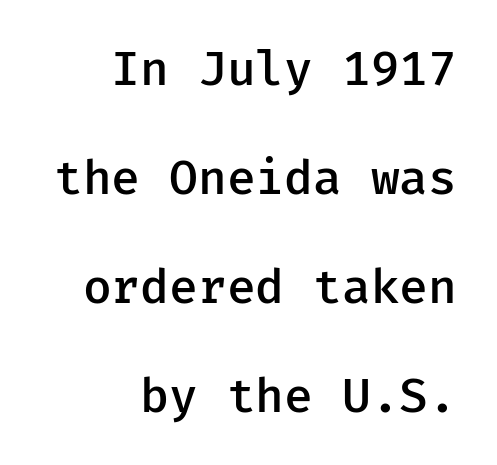
You can tell from the bare stems that sans-serif type was used. Descender tails drop into unmarked territory. This sample uses an upright cut, with every glyph sitting square on the baseline. Summary of vertical rhythm: relaxed, with wide interline spacing.
